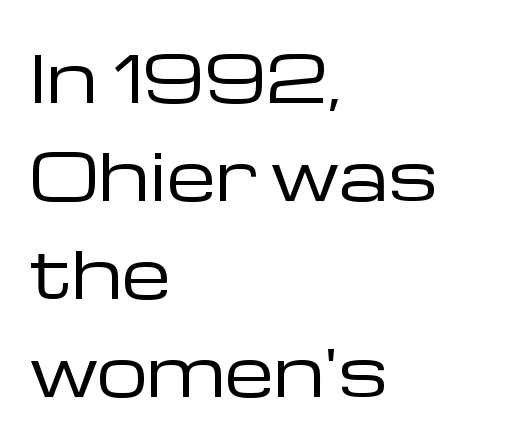
The image shows 64 px regular-weight, wide sans-serif type, upright; set left-aligned, normal line spacing (1.53x), normal letter spacing, not underlined; low stroke contrast and a medium x-height.
